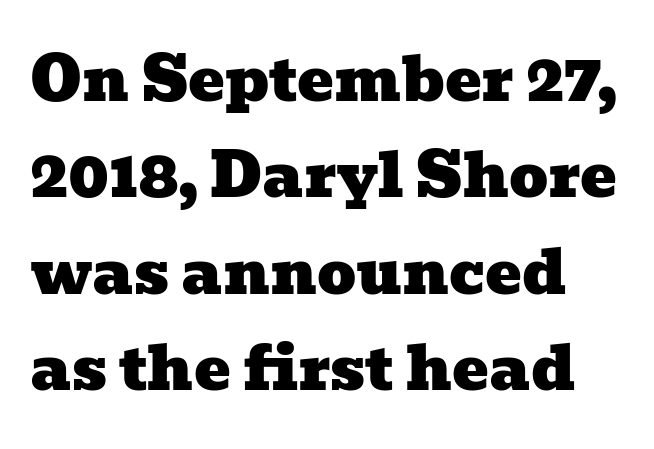
Nothing unusual about the tracking: characters are spaced as the font intends. This sample has the flowing, uneven cadence of proportional lettering. Each row of text sits above clean, open space. The vertical gap from one line to the next is medium.
